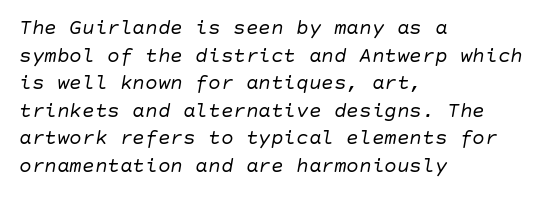
{"italic": "yes", "lean": "right", "slant_degrees": 10, "bold": "no", "underline": "no", "align": "left", "line_spacing": "normal", "line_spacing_ratio": 1.31, "letter_spacing": "normal", "letter_spacing_em": 0.0, "glyph_px": 21}
